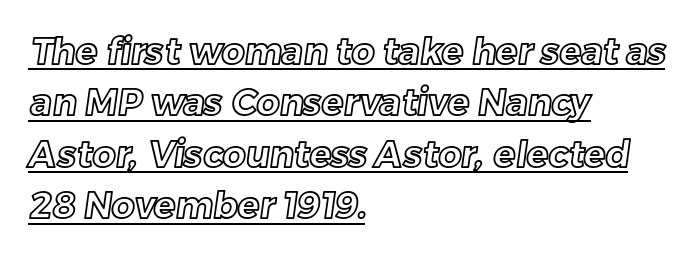
Q: Is the text underlined? A: Yes.
Q: How is the paragraph aligned? A: Left-aligned.
Q: Is the spacing between letters normal or unusually wide? A: Normal.
Q: Is the spacing between lines tight, normal or loose? A: Normal.
Q: Width (condensed, normal, or wide)? A: Normal.
Q: x-height? A: Medium.
Q: Monospaced? A: No.
